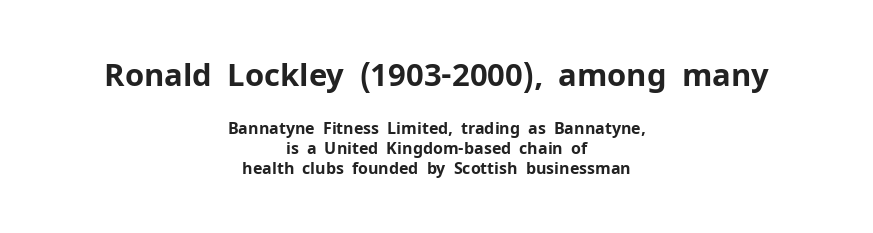
Q: Is the text bold? A: Yes.
Q: Is the text italic (slanted)? A: No, it is upright.
Q: Is the typeface a serif or a sans-serif typeface? A: Sans-serif.
Q: Is the text underlined? A: No.
Q: How is the paragraph aligned? A: Centered.
Q: Is the spacing between letters normal or unusually wide? A: Normal.
Q: Which block of text is set in a larger size, the first (top) or the second (bottom)? A: The first (top) one.
Q: Width (condensed, normal, or wide)? A: Normal.
Q: Stroke contrast? A: Low.
Q: x-height? A: Medium.
Q: Monospaced? A: No.
